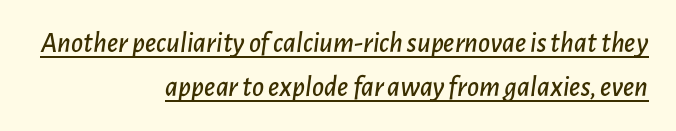
The image shows 29 px text type, italic (leaning right); set right-aligned, normal line spacing (1.53x), normal letter spacing, underlined; low stroke contrast and a medium x-height.
